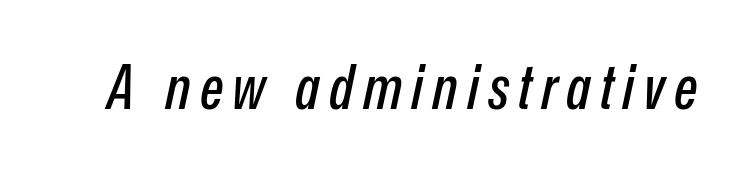
Q: Is the text italic (slanted)? A: Yes, it leans right by about 12 degrees.
Q: Is the text underlined? A: No.
Q: Width (condensed, normal, or wide)? A: Condensed.
Q: Stroke contrast? A: Low.
Q: x-height? A: Medium.
Q: Monospaced? A: No.
